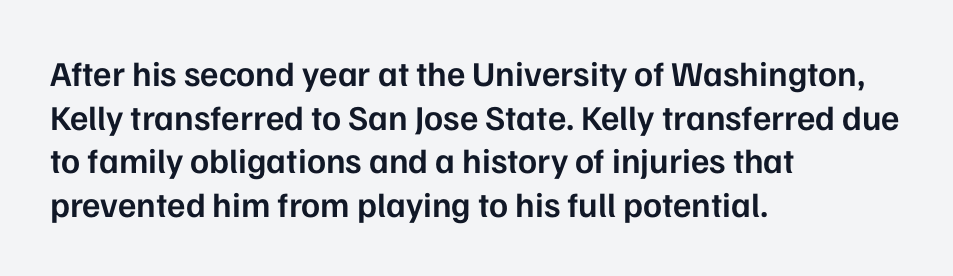
Type style note: lacks serifs. Notice how the passage keeps a crisp vertical edge on the left only. The gap between lines stays unmarked. Every letter is mildly thick-stroked: semibold rather than bold.
